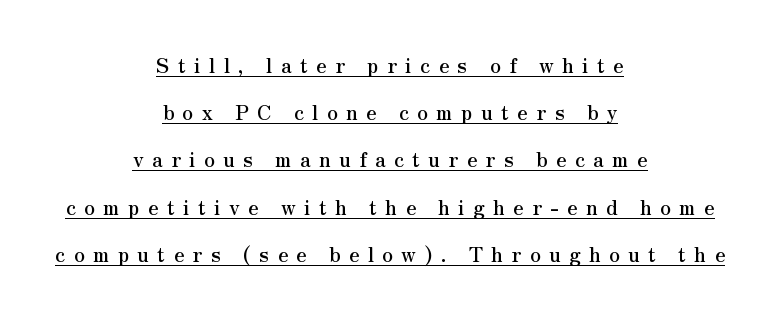
The image shows 20 px text type, upright; set centered, loose line spacing (2.36x), unusually wide letter spacing (+0.42 em), underlined.
